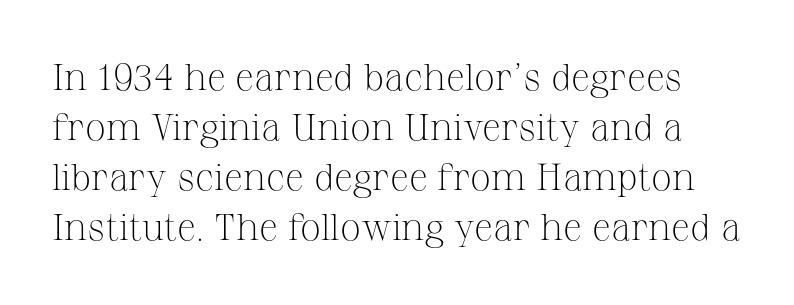
{"serif": "yes", "italic": "no", "bold": "no", "weight": "light", "width": "normal", "stroke_contrast": "medium", "x_height": "medium", "monospaced": "no", "underline": "no", "line_spacing": "normal", "line_spacing_ratio": 1.35, "letter_spacing": "normal", "letter_spacing_em": 0.0, "glyph_px": 37}
